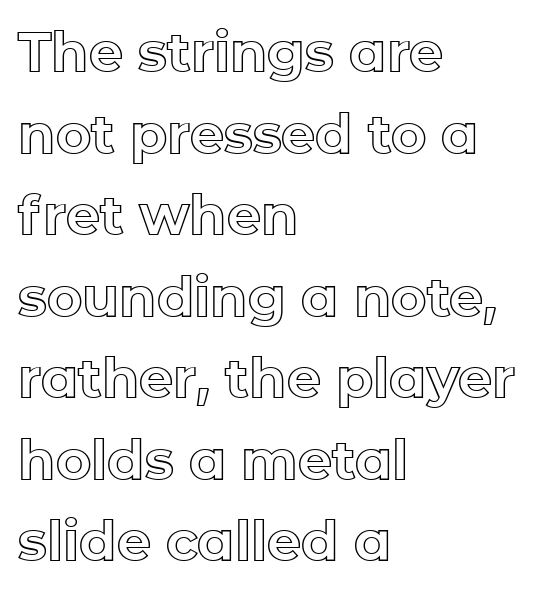
The image shows 54 px text type, upright; set left-aligned, normal line spacing (1.51x), normal letter spacing, not underlined; a medium x-height.
